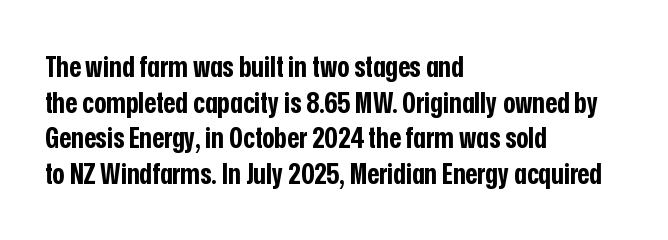
The image shows 29 px bold, condensed sans-serif type, upright; set left-aligned, line spacing 1.23x, normal letter spacing, not underlined; low stroke contrast and a medium x-height.
